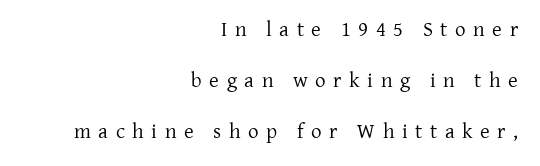
{"italic": "no", "bold": "no", "underline": "no", "align": "right", "line_spacing": "loose", "line_spacing_ratio": 2.42, "letter_spacing": "wide", "letter_spacing_em": 0.36, "glyph_px": 21}
